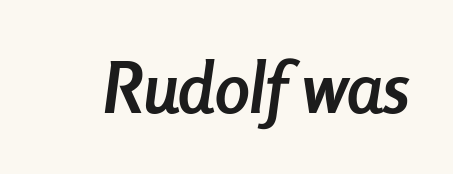
Q: Is the text bold? A: Yes.
Q: Is the text italic (slanted)? A: Yes, it leans right by about 8 degrees.
Q: Is the text underlined? A: No.
Q: Is the spacing between letters normal or unusually wide? A: Normal.
Q: Width (condensed, normal, or wide)? A: Condensed.
Q: Stroke contrast? A: Low.
Q: x-height? A: Medium.
Q: Monospaced? A: No.
